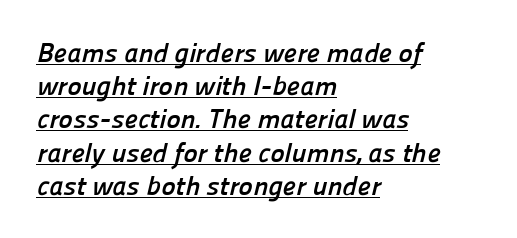
The image shows 27 px bold type; set left-aligned, line spacing 1.23x, normal letter spacing, underlined.
